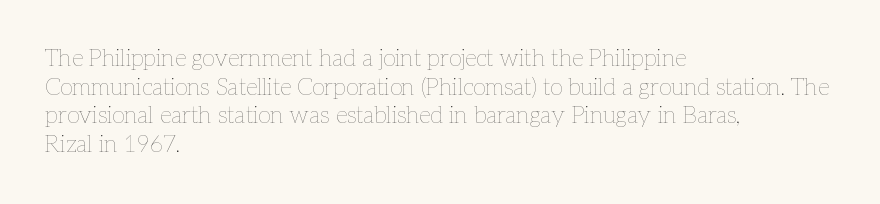
Beneath every word, the page is bare. On a weight scale, this lands at 450 or below. Look at the tracking — it's just the regular setting, nothing added. The typesetter chose a ragged-right arrangement here. Upright lettering throughout.
